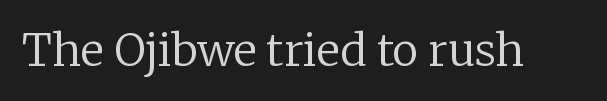
The type sits square on the baseline with zero lean. Standard letterfit; no display-style spreading of the glyphs. Decoration check: the copy has no underline. Little horizontal feet cap the strokes, marking this as serif type. Ink coverage per letter is moderate at most.
